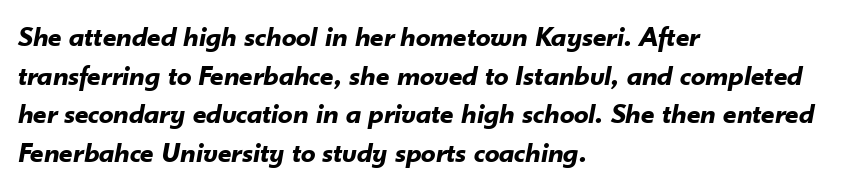
Proportional: the letters do not fall into vertical columns. The whole block is typeset with a tilt. Each new line begins a customary step beneath the previous one. Caption: multi-line text, flush left, ragged right. There is no visible air inserted between adjacent glyphs. Check under the words: just untouched page.
